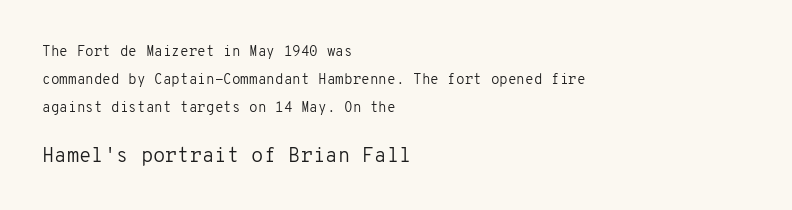
Q: Is the text bold? A: No.
Q: Is the text italic (slanted)? A: No, it is upright.
Q: Is the text underlined? A: No.
Q: How is the paragraph aligned? A: Left-aligned.
Q: Is the spacing between letters normal or unusually wide? A: Normal.
Q: Is the spacing between lines tight, normal or loose? A: Loose.
Q: Which block of text is set in a larger size, the first (top) or the second (bottom)? A: The second (bottom) one.
